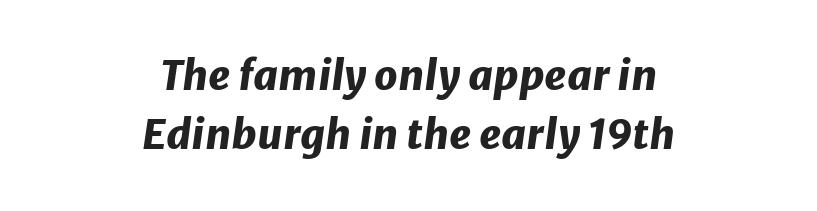
The image shows 41 px heavy type, italic (leaning right); set centered, normal line spacing (1.45x), normal letter spacing, not underlined; low stroke contrast and a medium x-height.
